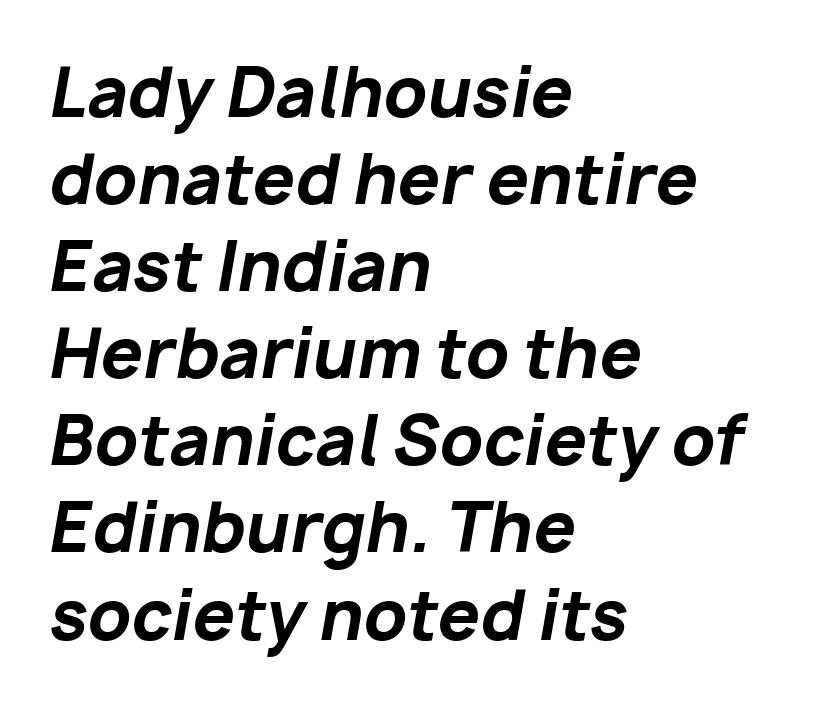
The rendering anchors every line to the left-hand side. The tracking reads as untouched default to a designer's eye. Notice how thick the strokes are: this is what a full bold looks like. The letters are slanted; this is an italic face.
